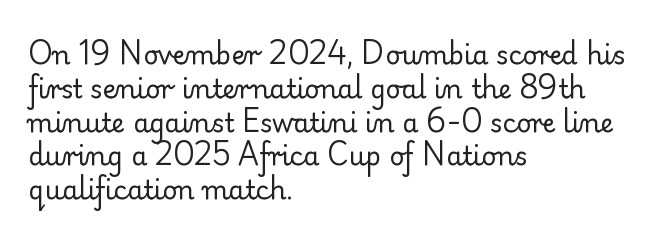
{"italic": "no", "bold": "no", "underline": "no", "align": "left", "line_spacing": "normal", "line_spacing_ratio": 1.3, "letter_spacing": "normal", "letter_spacing_em": 0.0, "glyph_px": 26}
